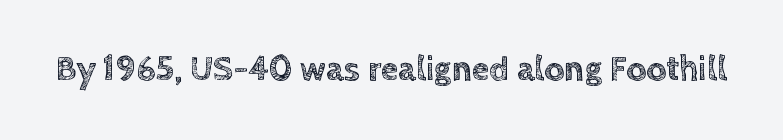
Q: Is the text italic (slanted)? A: No, it is upright.
Q: Is the text underlined? A: No.
Q: Is the spacing between letters normal or unusually wide? A: Normal.
Q: Width (condensed, normal, or wide)? A: Normal.
Q: x-height? A: Large.
Q: Monospaced? A: No.
